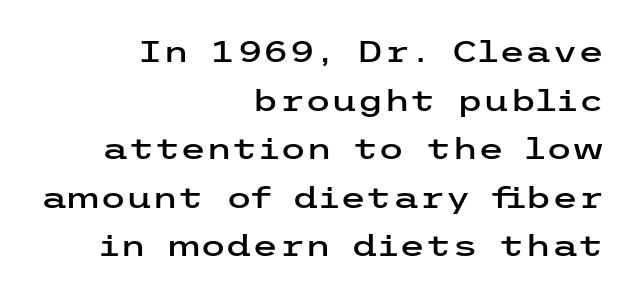
Q: Is the text italic (slanted)? A: No, it is upright.
Q: Is the typeface a serif or a sans-serif typeface? A: Sans-serif.
Q: Is the text underlined? A: No.
Q: How is the paragraph aligned? A: Right-aligned.
Q: Is the spacing between letters normal or unusually wide? A: Normal.
Q: Is the spacing between lines tight, normal or loose? A: Normal.
Q: Width (condensed, normal, or wide)? A: Wide.
Q: Stroke contrast? A: Low.
Q: x-height? A: Medium.
